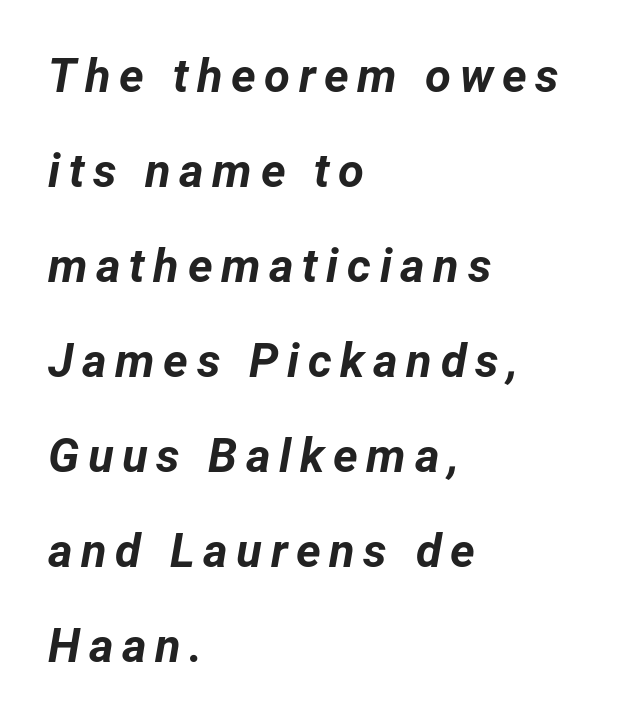
{"italic": "yes", "lean": "right", "slant_degrees": 12, "bold": "yes", "weight": "bold", "width": "normal", "stroke_contrast": "low", "x_height": "medium", "monospaced": "no", "underline": "no", "align": "left", "line_spacing": "loose", "line_spacing_ratio": 2.02, "glyph_px": 47}
